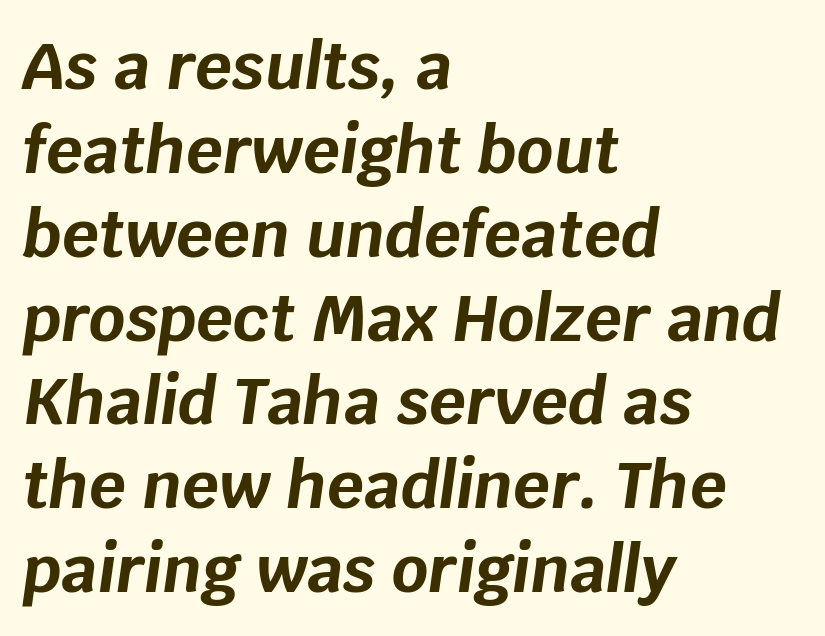
Q: Is the text bold? A: Yes.
Q: Is the text italic (slanted)? A: Yes, it leans right by about 8 degrees.
Q: Is the text underlined? A: No.
Q: How is the paragraph aligned? A: Left-aligned.
Q: Is the spacing between letters normal or unusually wide? A: Normal.
Q: Is the spacing between lines tight, normal or loose? A: Normal.
Q: Width (condensed, normal, or wide)? A: Normal.
Q: Stroke contrast? A: Low.
Q: x-height? A: Large.
Q: Monospaced? A: No.
